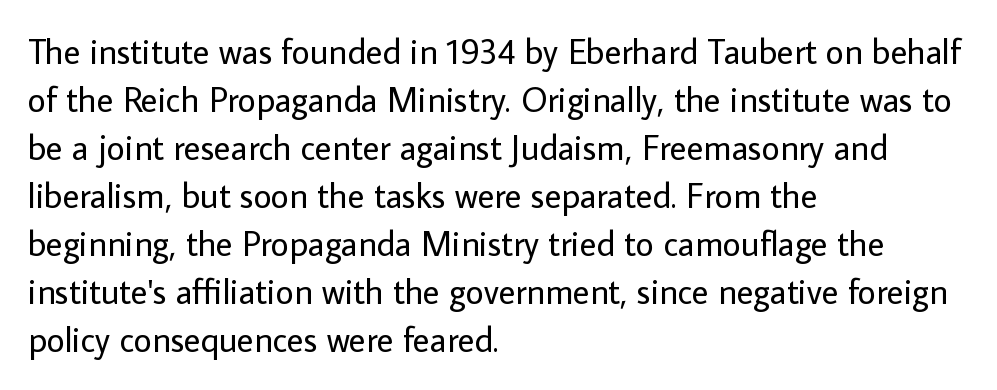
Q: Is the text bold? A: No.
Q: Is the text italic (slanted)? A: No, it is upright.
Q: Is the typeface a serif or a sans-serif typeface? A: Sans-serif.
Q: Is the text underlined? A: No.
Q: How is the paragraph aligned? A: Left-aligned.
Q: Is the spacing between letters normal or unusually wide? A: Normal.
Q: Is the spacing between lines tight, normal or loose? A: Normal.
Q: Width (condensed, normal, or wide)? A: Normal.
Q: Stroke contrast? A: Low.
Q: x-height? A: Medium.
Q: Monospaced? A: No.
